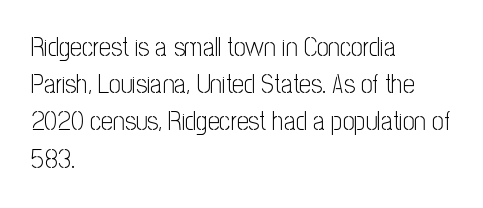
The image shows 26 px text type, upright; set left-aligned, normal line spacing (1.43x), normal letter spacing, not underlined.
